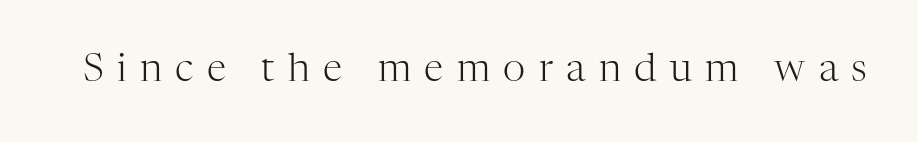
The image shows 39 px light serif type, upright; set unusually wide letter spacing (+0.34 em), not underlined; high stroke contrast and a medium x-height.
